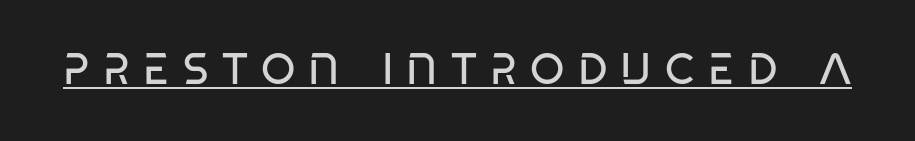
Character widths vary here, with narrow letters taking less room than wide ones. Between one letter and the next there's a generous, obvious gap. The strokes carry an ordinary text weight at most. Note: no serifs on the glyphs. Nope, not italic — everything's standing straight. You can see a thin bar hugging the bottom of the glyphs.
